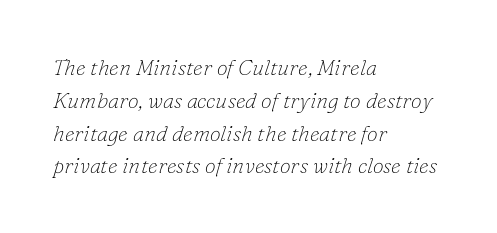
Q: Is the text bold? A: No.
Q: Is the text italic (slanted)? A: Yes, it leans right by about 16 degrees.
Q: Is the text underlined? A: No.
Q: How is the paragraph aligned? A: Left-aligned.
Q: Is the spacing between letters normal or unusually wide? A: Normal.
Q: Is the spacing between lines tight, normal or loose? A: Normal.
